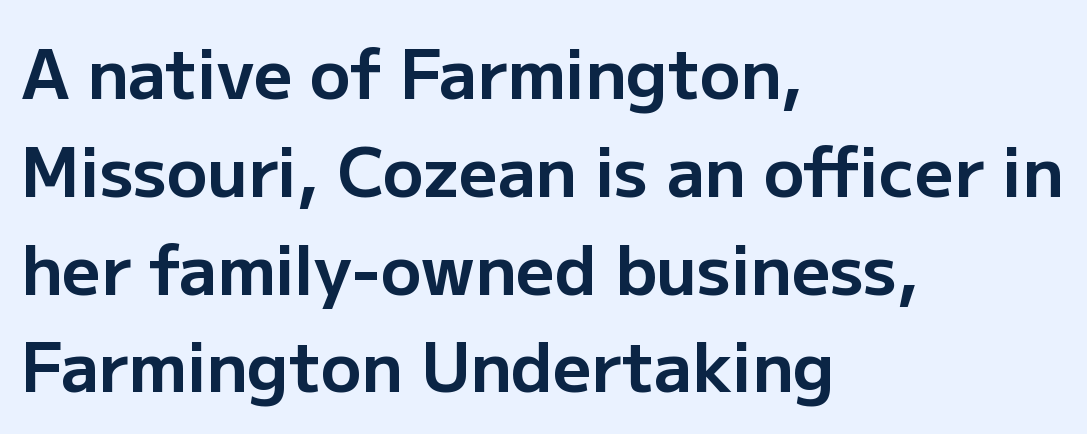
Q: Is the text bold? A: Yes.
Q: Is the text italic (slanted)? A: No, it is upright.
Q: Is the typeface a serif or a sans-serif typeface? A: Sans-serif.
Q: Is the text underlined? A: No.
Q: How is the paragraph aligned? A: Left-aligned.
Q: Is the spacing between letters normal or unusually wide? A: Normal.
Q: Is the spacing between lines tight, normal or loose? A: Normal.
Q: Width (condensed, normal, or wide)? A: Normal.
Q: Stroke contrast? A: Low.
Q: x-height? A: Medium.
Q: Monospaced? A: No.
